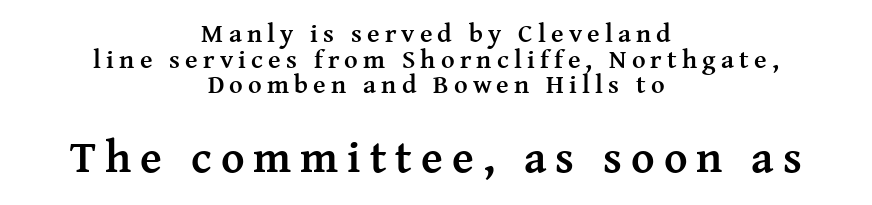
Stroke terminals: seriffed. The string is rendered with underlining switched off. Scale increases going downward across the two blocks. Glyph-to-glyph distance is far greater than everyday printed text. Note the varied advance widths — an 'i' is clearly narrower than an 'm'.
